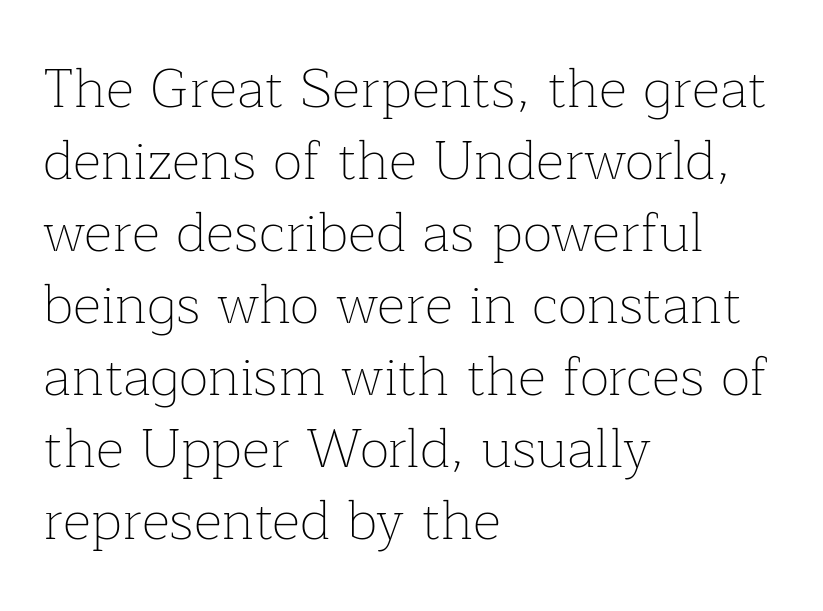
Tracking value appears to be zero — textbook default spacing. Stems here are at most as thick as an everyday book face. All the whitespace from short lines collects on the right. Leading matches the norm, producing a regular column. Varying glyph widths throughout — classic text-font behaviour. Rule under the text: the space is simply empty.
